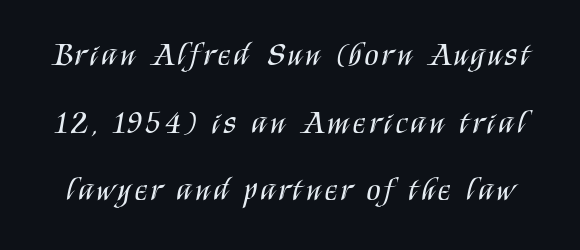
On a weight scale, this lands at 450 or below. Serif or sans? Sans — the stroke terminals are bare. The strip under each line holds only bare page.
